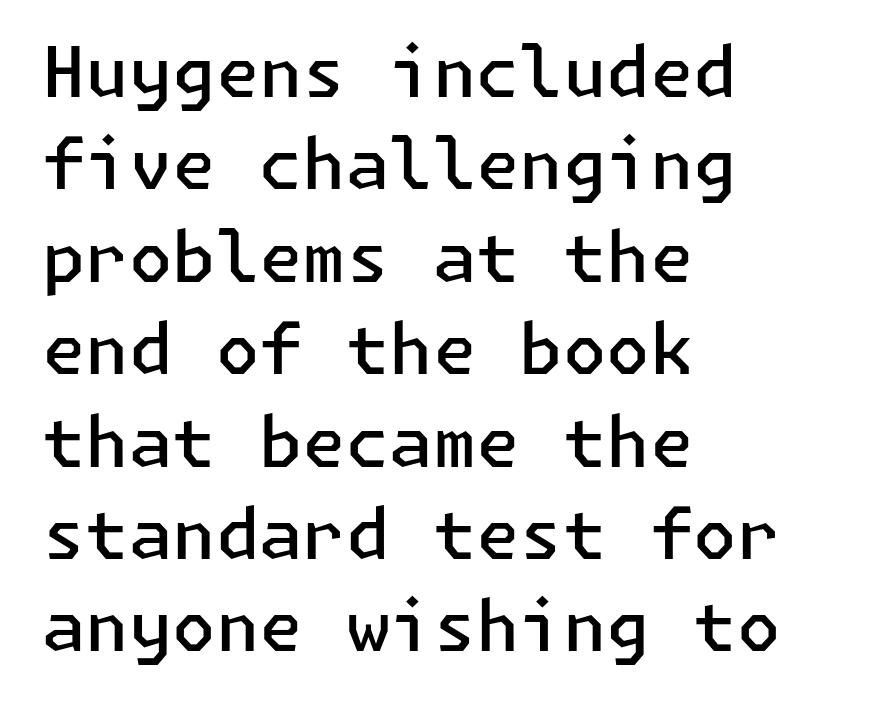
Q: Is the text bold? A: Semi-bold.
Q: Is the text italic (slanted)? A: No, it is upright.
Q: Is the typeface a serif or a sans-serif typeface? A: Sans-serif.
Q: Is the text underlined? A: No.
Q: How is the paragraph aligned? A: Left-aligned.
Q: Is the spacing between letters normal or unusually wide? A: Normal.
Q: Is the spacing between lines tight, normal or loose? A: Normal.
Q: Width (condensed, normal, or wide)? A: Normal.
Q: Stroke contrast? A: Low.
Q: x-height? A: Medium.
